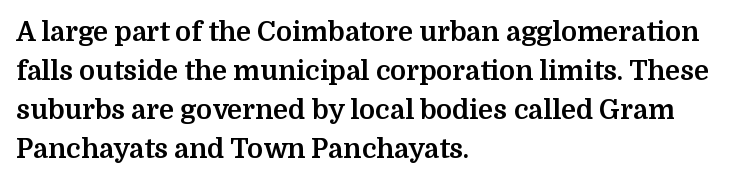
{"italic": "no", "bold": "yes", "underline": "no", "align": "left", "line_spacing": "normal", "line_spacing_ratio": 1.44, "letter_spacing": "normal", "letter_spacing_em": 0.0, "glyph_px": 27}
